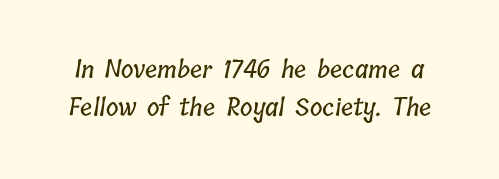
{"underline": "no", "line_spacing": "normal", "line_spacing_ratio": 1.59, "letter_spacing": "normal", "letter_spacing_em": 0.0, "glyph_px": 24}
